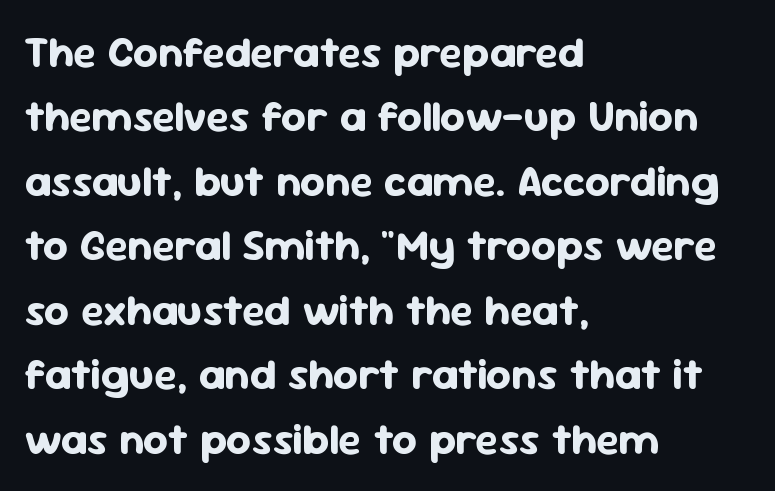
The image shows 43 px bold sans-serif type, upright; set left-aligned, normal line spacing (1.5x), normal letter spacing, not underlined; low stroke contrast and a medium x-height.
